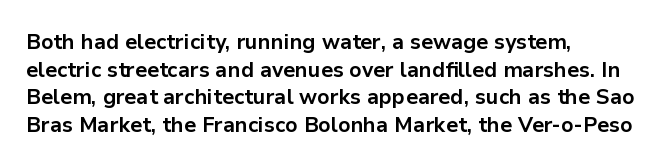
It's the straight-up-and-down kind of type. The words here are not underlined. Summary of vertical rhythm: regular, with standard interline spacing. Alignment: flush left. The rendering keeps characters at their native spacing.
